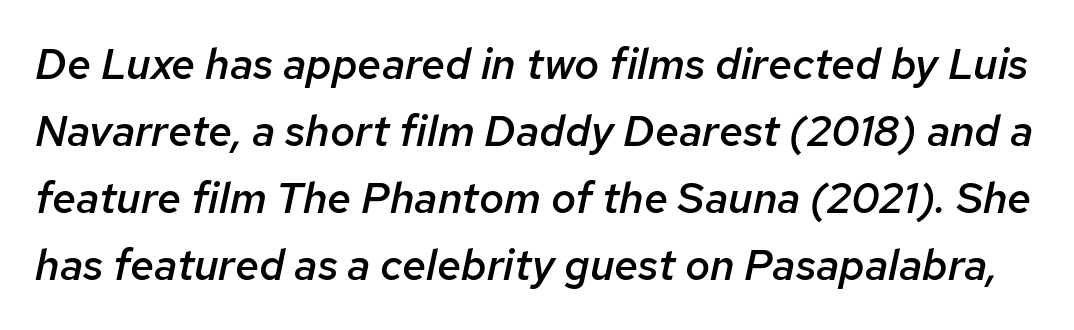
The image shows 43 px semibold type, italic (leaning right); set normal line spacing (1.56x), normal letter spacing, not underlined; low stroke contrast and a medium x-height.
